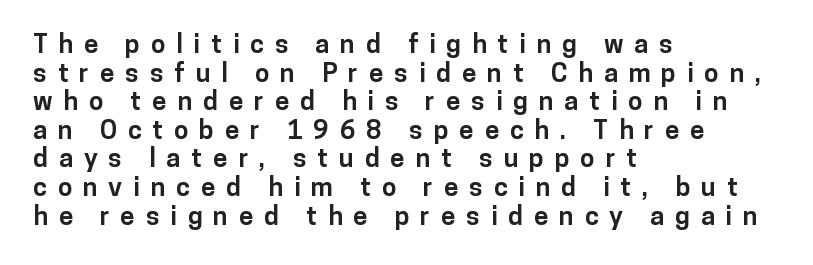
{"italic": "no", "bold": "yes", "underline": "no", "align": "left", "line_spacing": "tight", "line_spacing_ratio": 1.1, "letter_spacing": "wide", "letter_spacing_em": 0.42, "glyph_px": 26}
